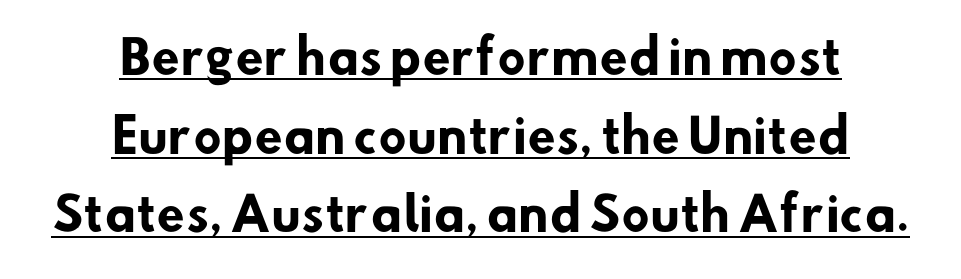
The image shows 46 px heavy sans-serif type; set centered, line spacing 1.71x, normal letter spacing, underlined; low stroke contrast and a small x-height.
